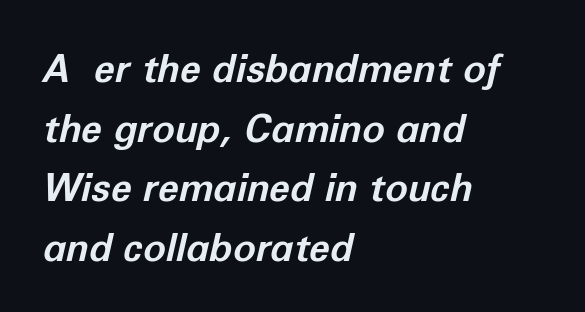
The words here are not underlined. This rendering uses left alignment, leaving the right contour irregular. A typesetter would call this proportional, since set widths differ per character. A typesetter would call this zero additional tracking.
